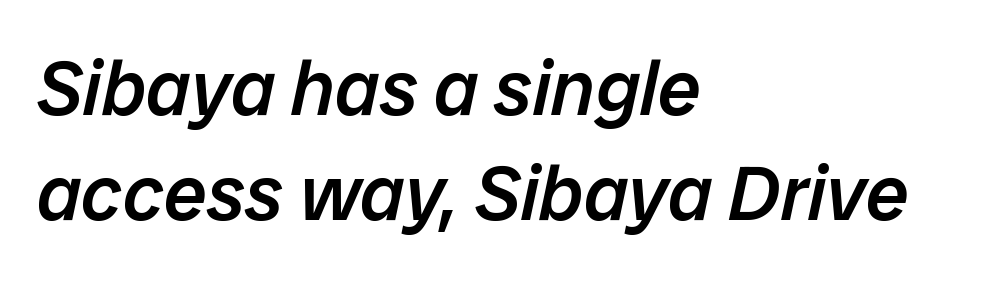
Q: Is the text bold? A: Semi-bold.
Q: Is the text italic (slanted)? A: Yes, it leans right by about 12 degrees.
Q: Is the text underlined? A: No.
Q: How is the paragraph aligned? A: Left-aligned.
Q: Is the spacing between letters normal or unusually wide? A: Normal.
Q: Is the spacing between lines tight, normal or loose? A: Normal.
Q: Width (condensed, normal, or wide)? A: Normal.
Q: Stroke contrast? A: Low.
Q: x-height? A: Medium.
Q: Monospaced? A: No.
